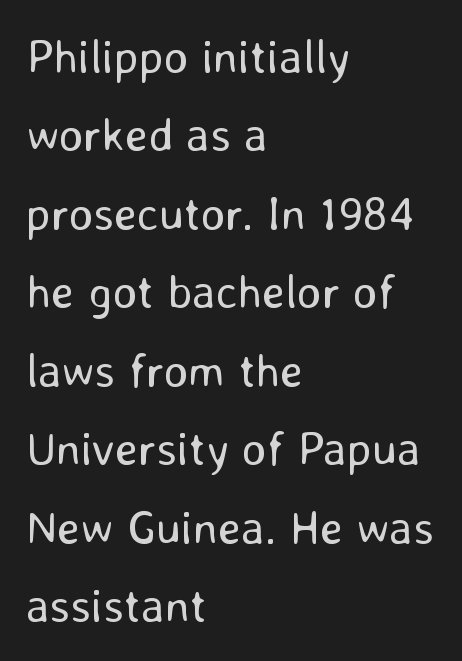
The image shows 47 px regular-weight sans-serif type, upright; set left-aligned, normal line spacing (1.67x), normal letter spacing, not underlined; low stroke contrast and a medium x-height.
